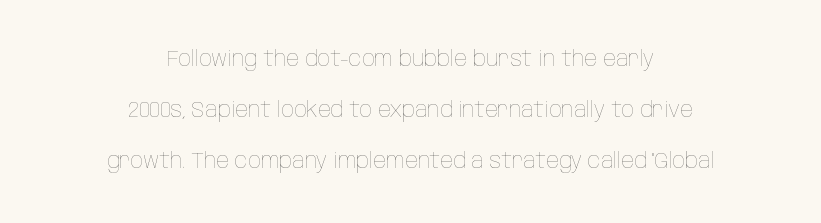
Q: Is the text bold? A: No.
Q: Is the text italic (slanted)? A: No, it is upright.
Q: Is the text underlined? A: No.
Q: How is the paragraph aligned? A: Centered.
Q: Is the spacing between letters normal or unusually wide? A: Normal.
Q: Is the spacing between lines tight, normal or loose? A: Loose.
